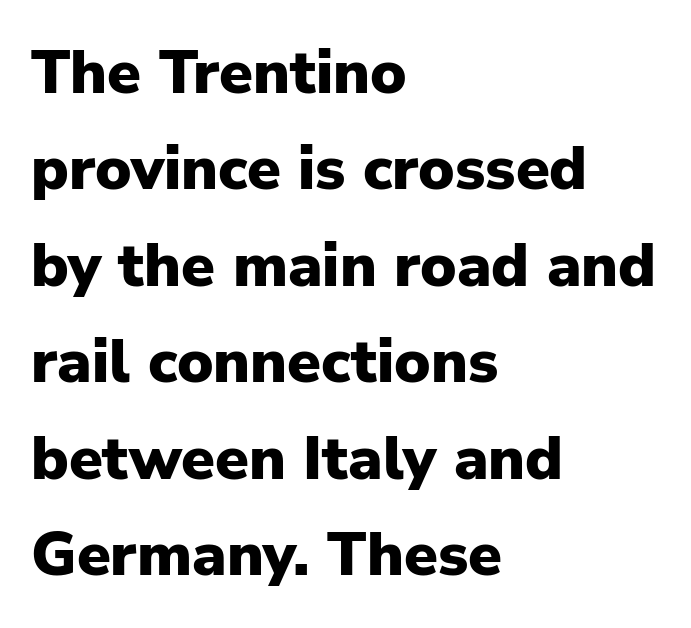
Notice how the passage keeps a crisp vertical edge on the left only. Type without underlining. Thick stems and heavy bowls — unmistakably bold. This sample has the flowing, uneven cadence of proportional lettering.
